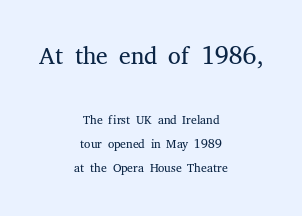
{"serif": "yes", "italic": "no", "bold": "no", "weight": "light", "width": "normal", "stroke_contrast": "medium", "x_height": "medium", "monospaced": "no", "underline": "no", "align": "center", "line_spacing": "normal", "line_spacing_ratio": 1.34, "letter_spacing": "normal", "letter_spacing_em": 0.0, "larger_block": "first", "size_ratio": 2.0, "glyph_px": 36}
